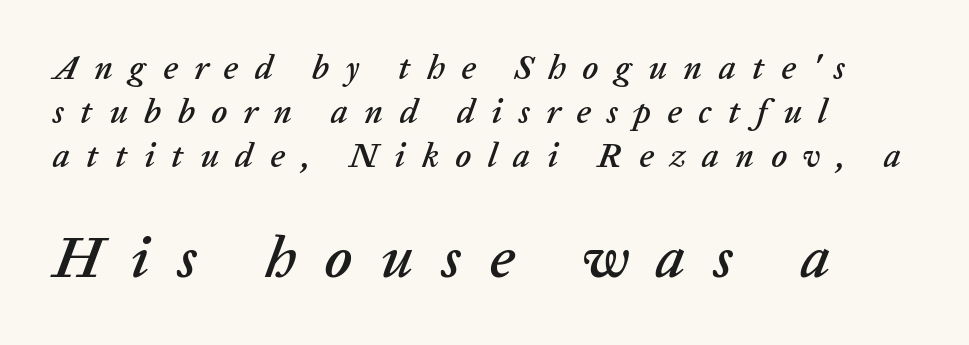
The image shows 59 px text type, italic (leaning right); set left-aligned, normal line spacing (1.29x), unusually wide letter spacing (+0.48 em), not underlined; the second (bottom) block is 1.74x larger; low stroke contrast and a medium x-height.
